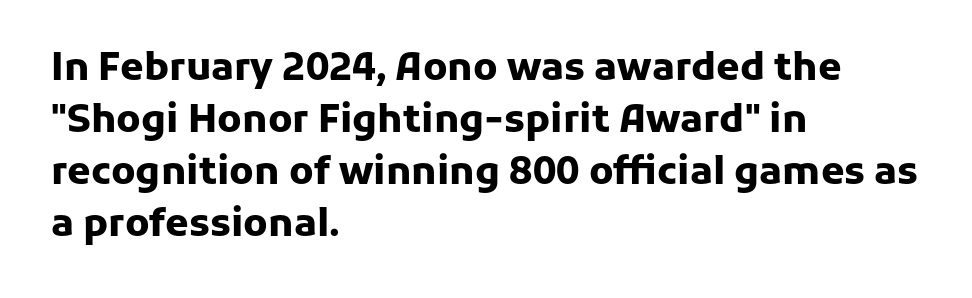
Q: Is the text bold? A: Yes.
Q: Is the text italic (slanted)? A: No, it is upright.
Q: Is the typeface a serif or a sans-serif typeface? A: Sans-serif.
Q: Is the text underlined? A: No.
Q: How is the paragraph aligned? A: Left-aligned.
Q: Is the spacing between letters normal or unusually wide? A: Normal.
Q: Is the spacing between lines tight, normal or loose? A: Normal.
Q: Width (condensed, normal, or wide)? A: Normal.
Q: Stroke contrast? A: Low.
Q: x-height? A: Medium.
Q: Monospaced? A: No.
